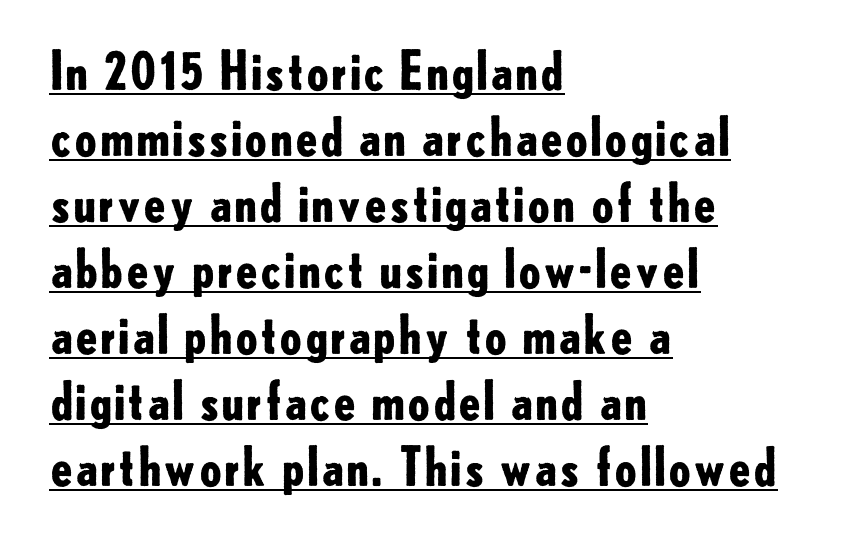
Q: Is the text bold? A: Yes.
Q: Is the text italic (slanted)? A: No, it is upright.
Q: Is the typeface a serif or a sans-serif typeface? A: Sans-serif.
Q: Is the text underlined? A: Yes.
Q: How is the paragraph aligned? A: Left-aligned.
Q: Is the spacing between letters normal or unusually wide? A: Normal.
Q: Is the spacing between lines tight, normal or loose? A: Normal.
Q: Width (condensed, normal, or wide)? A: Normal.
Q: Stroke contrast? A: Low.
Q: x-height? A: Small.
Q: Monospaced? A: No.
